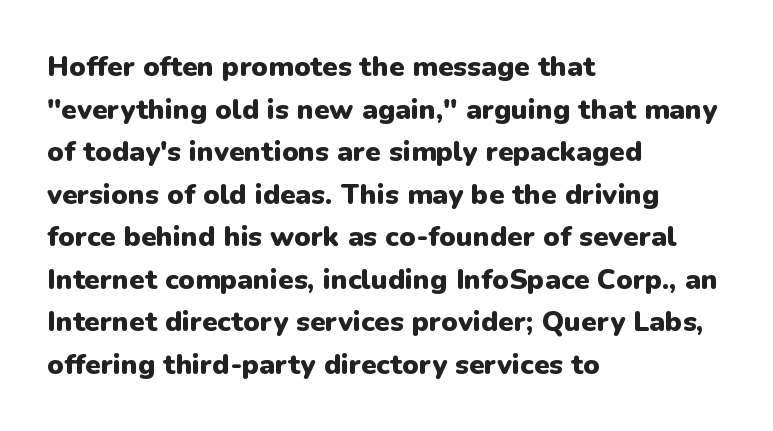
This sample uses an upright cut, with every glyph sitting square on the baseline. Typesetter's note: full bold, strokes at maximum text heaviness. The face used here is a sans, in the tradition of grotesques and geometrics. The foot of each line stays bare and open.
